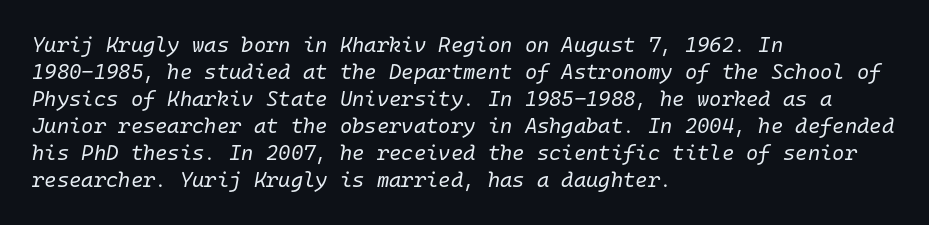
The image shows 21 px text type, italic (leaning right); set left-aligned, normal line spacing (1.29x), normal letter spacing, not underlined.
